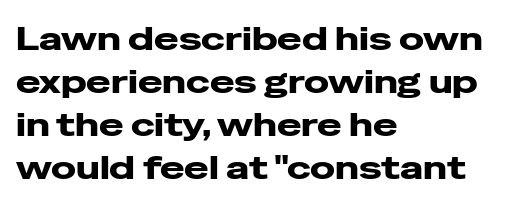
Q: Is the text bold? A: Yes.
Q: Is the text italic (slanted)? A: No, it is upright.
Q: Is the typeface a serif or a sans-serif typeface? A: Sans-serif.
Q: Is the text underlined? A: No.
Q: How is the paragraph aligned? A: Left-aligned.
Q: Is the spacing between letters normal or unusually wide? A: Normal.
Q: Is the spacing between lines tight, normal or loose? A: Normal.
Q: Width (condensed, normal, or wide)? A: Wide.
Q: Stroke contrast? A: Low.
Q: x-height? A: Medium.
Q: Monospaced? A: No.
